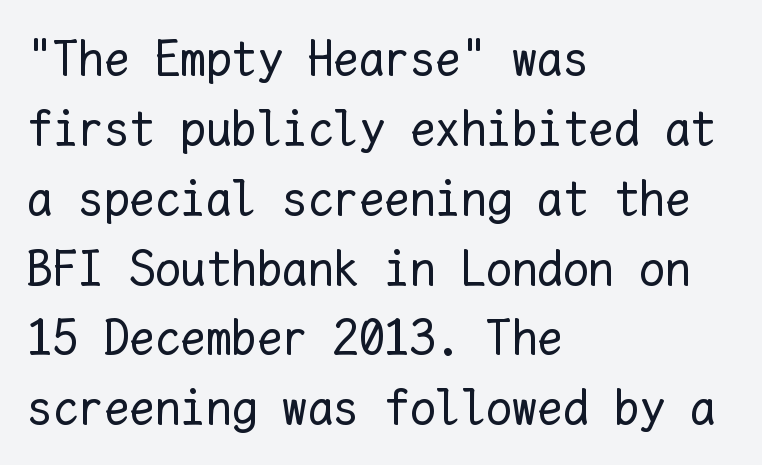
The image shows 51 px regular-weight type, upright, monospaced; set left-aligned, normal line spacing (1.37x), normal letter spacing, not underlined; low stroke contrast and a medium x-height.
